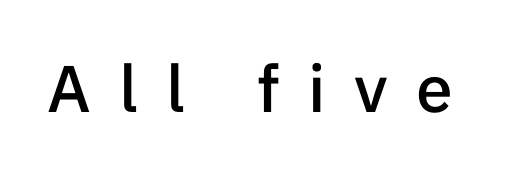
Q: Is the text bold? A: Semi-bold.
Q: Is the text italic (slanted)? A: No, it is upright.
Q: Is the typeface a serif or a sans-serif typeface? A: Sans-serif.
Q: Is the text underlined? A: No.
Q: Is the spacing between letters normal or unusually wide? A: Unusually wide.
Q: Width (condensed, normal, or wide)? A: Normal.
Q: Stroke contrast? A: Low.
Q: x-height? A: Medium.
Q: Monospaced? A: No.
